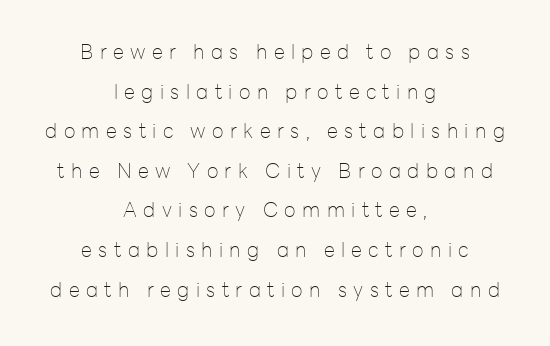
The image shows 20 px text type, upright; set centered, loose line spacing (1.98x), unusually wide letter spacing (+0.32 em), not underlined.
